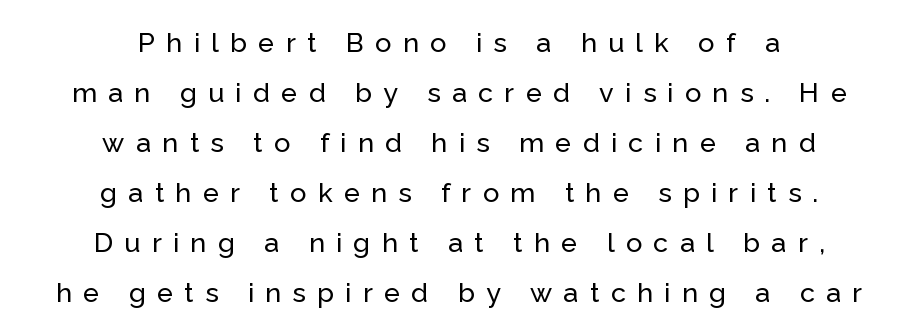
The words here are not underlined. Honestly, the letter spacing is so wide it's the main thing you notice. The lines in this sample share a center point and differ in where they start and stop. Unlike italic type, these characters show no tilt at all.
